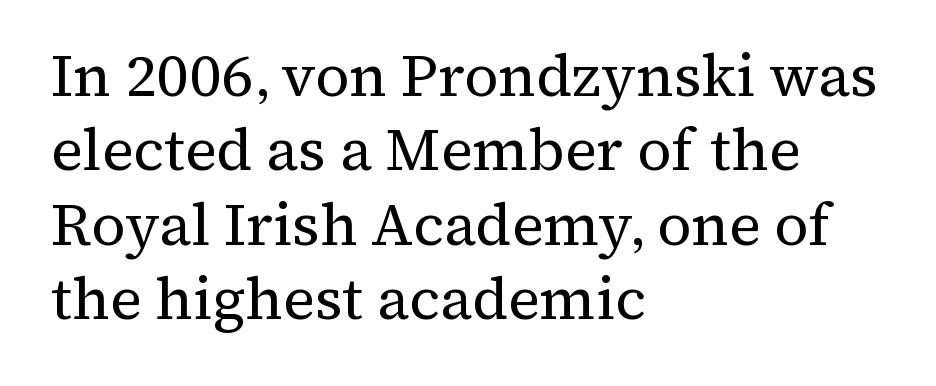
The image shows 59 px regular-weight serif type, upright; set left-aligned, normal line spacing (1.26x), normal letter spacing, not underlined; medium stroke contrast and a medium x-height.
